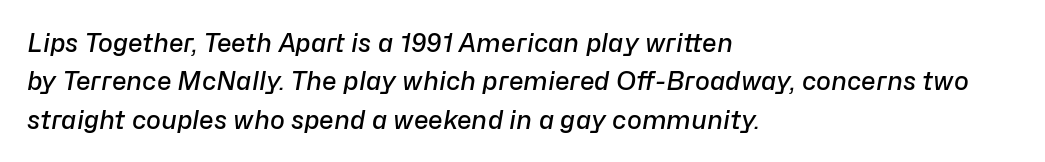
Q: Is the text bold? A: Semi-bold.
Q: Is the text italic (slanted)? A: Yes, it leans right by about 10 degrees.
Q: Is the text underlined? A: No.
Q: How is the paragraph aligned? A: Left-aligned.
Q: Is the spacing between letters normal or unusually wide? A: Normal.
Q: Is the spacing between lines tight, normal or loose? A: Normal.
